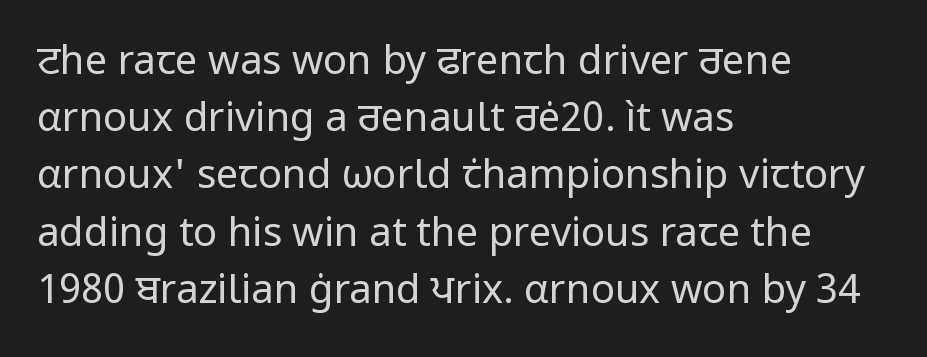
The image shows 40 px regular-weight sans-serif type, upright; set left-aligned, normal line spacing (1.43x), normal letter spacing, not underlined; low stroke contrast and a medium x-height.
